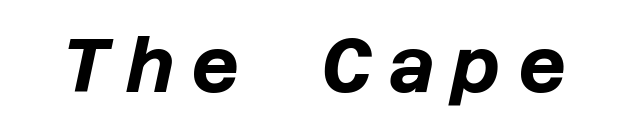
The image shows 75 px bold type, italic (leaning right); set unusually wide letter spacing (+0.22 em), not underlined; low stroke contrast and a large x-height.
